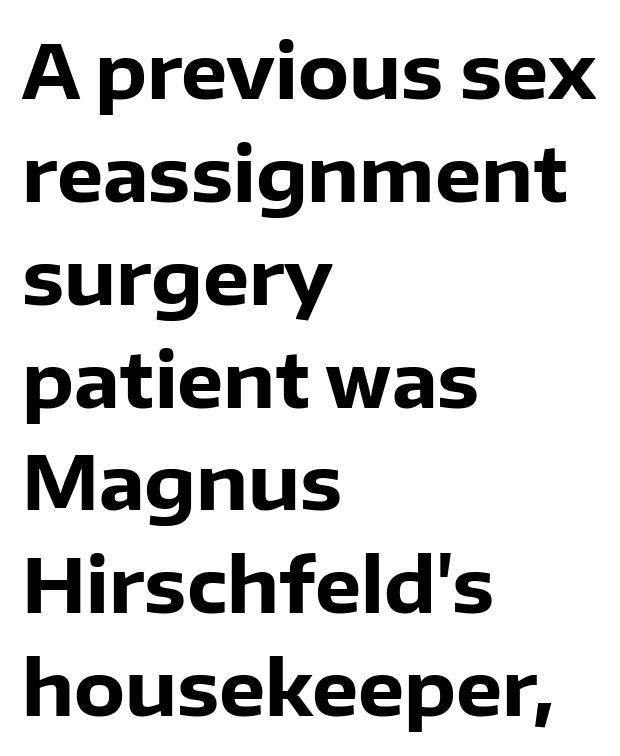
A full-strength bold gives these letters their thick strokes. In terms of letterspacing, this is plain default setting. The typography opts for an upright posture over an oblique one. The setting favours the left margin, as ordinary paragraphs usually do. Only glyphs here, with clear space below each row. Is this a fixed-width face? No — the glyphs have proportional, varying widths.
